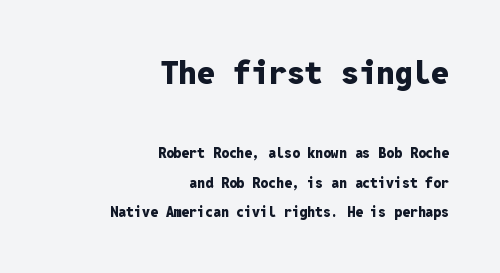
Q: Is the text bold? A: Yes.
Q: Is the text italic (slanted)? A: No, it is upright.
Q: Is the typeface a serif or a sans-serif typeface? A: Sans-serif.
Q: Is the text underlined? A: No.
Q: How is the paragraph aligned? A: Right-aligned.
Q: Is the spacing between letters normal or unusually wide? A: Normal.
Q: Is the spacing between lines tight, normal or loose? A: Loose.
Q: Which block of text is set in a larger size, the first (top) or the second (bottom)? A: The first (top) one.
Q: Width (condensed, normal, or wide)? A: Normal.
Q: Stroke contrast? A: Low.
Q: x-height? A: Medium.
Q: Monospaced? A: Yes.
